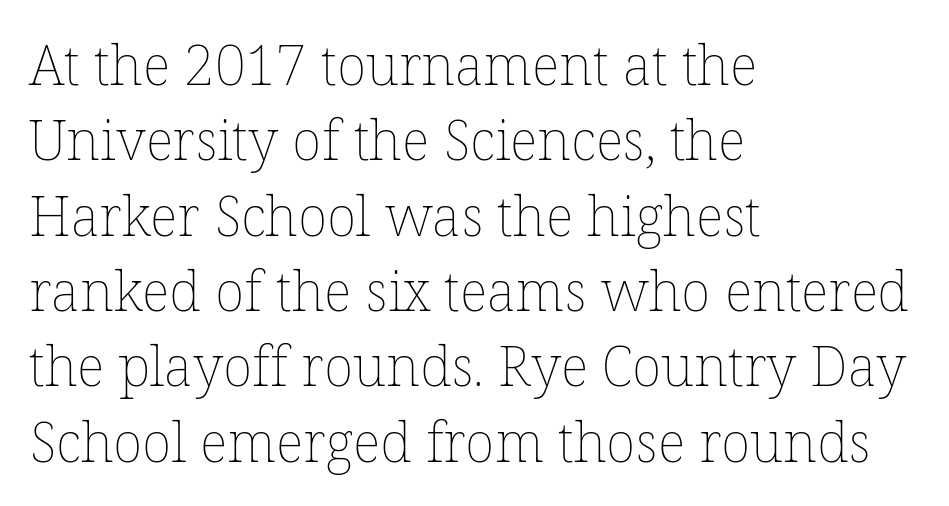
Is the letter spacing exaggerated? No — it looks like the ordinary default. Is there much room between lines? A standard amount, neither cramped nor airy. Is this a fixed-width face? No — the glyphs have proportional, varying widths. The lettering stays uniformly vertical, giving the passage a roman look. Check the space under the baseline: it is left empty. Layout note: lines flush left.
